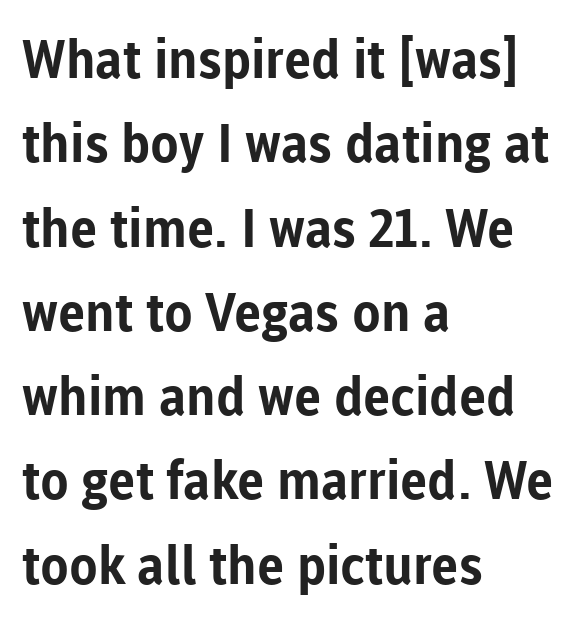
Compared with a centered layout, this one pins lines to the left instead. Rendered with straight, roman letterforms. The face used here is proportionally spaced, like ordinary book or web type. Does extra space separate the letters? No, they use regular spacing. Rule under the text: the space is simply empty.
